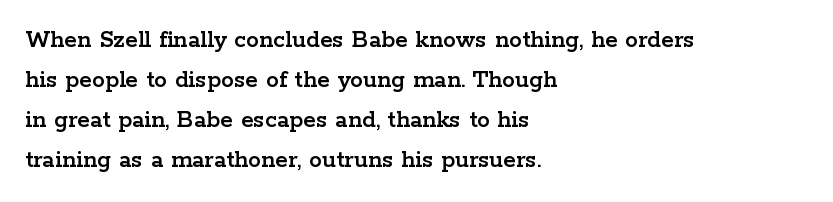
The image shows 26 px text type, upright; set left-aligned, normal line spacing (1.54x), normal letter spacing, not underlined.
